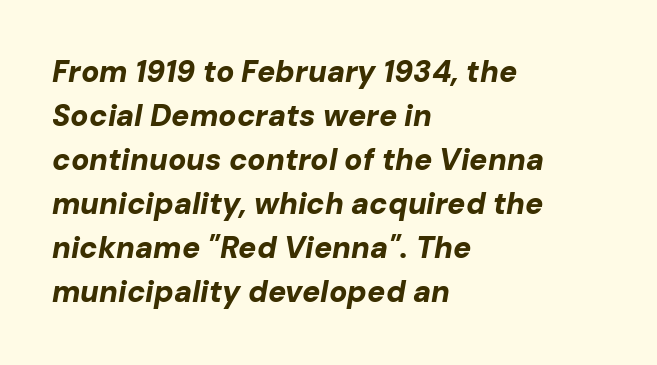
{"italic": "yes", "lean": "right", "slant_degrees": 10, "bold": "yes", "weight": "bold", "width": "normal", "stroke_contrast": "low", "x_height": "medium", "monospaced": "no", "underline": "no", "align": "left", "line_spacing": "normal", "line_spacing_ratio": 1.47, "letter_spacing": "normal", "letter_spacing_em": 0.0, "glyph_px": 30}
